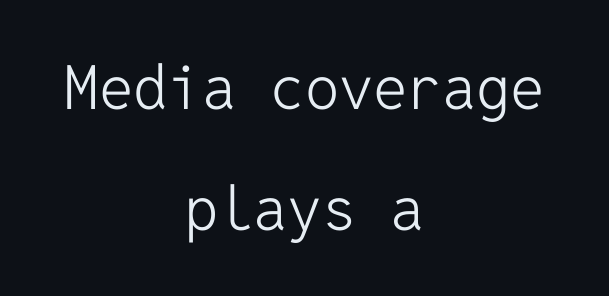
The image shows 61 px light sans-serif type, upright, monospaced; set centered, loose line spacing (1.99x), normal letter spacing, not underlined; low stroke contrast and a medium x-height.
